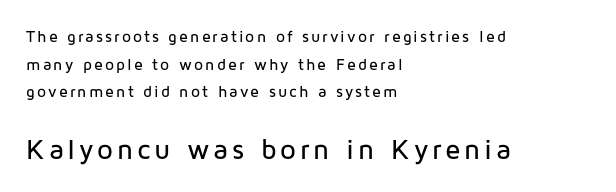
Q: Is the text italic (slanted)? A: No, it is upright.
Q: Is the typeface a serif or a sans-serif typeface? A: Sans-serif.
Q: Is the text underlined? A: No.
Q: How is the paragraph aligned? A: Left-aligned.
Q: Which block of text is set in a larger size, the first (top) or the second (bottom)? A: The second (bottom) one.
Q: Width (condensed, normal, or wide)? A: Normal.
Q: Stroke contrast? A: Low.
Q: x-height? A: Medium.
Q: Monospaced? A: No.
